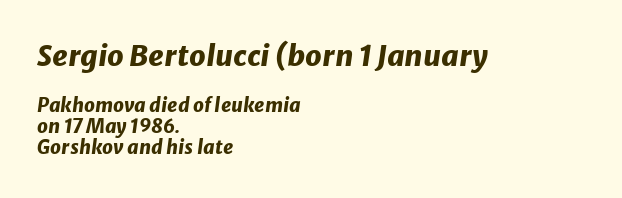
The image shows 29 px heavy type, italic (leaning right); set left-aligned, tight line spacing (1.12x), normal letter spacing, not underlined; the first (top) block is 1.53x larger; low stroke contrast and a medium x-height.
